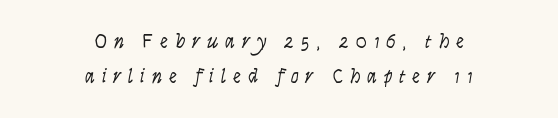
{"bold": "no", "underline": "no", "align": "center", "line_spacing_ratio": 1.73, "letter_spacing": "wide", "letter_spacing_em": 0.34, "glyph_px": 20}
